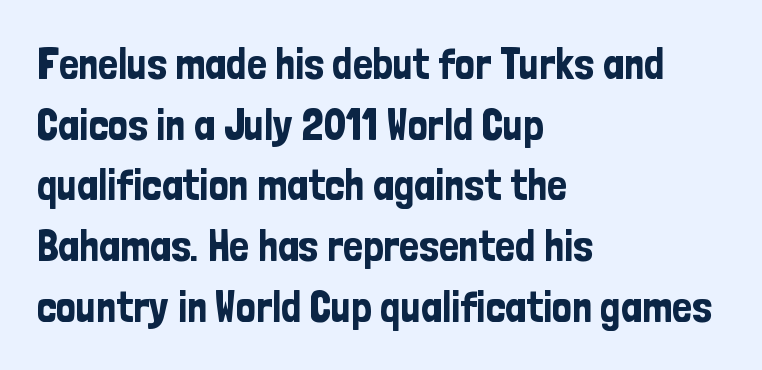
Line starts are locked; line ends wander. Honestly, the letter spacing is just normal — you wouldn't notice it. Spacing verdict: proportional, widths tailored to each character. The characters display no serif detailing; their extremities are plain.
